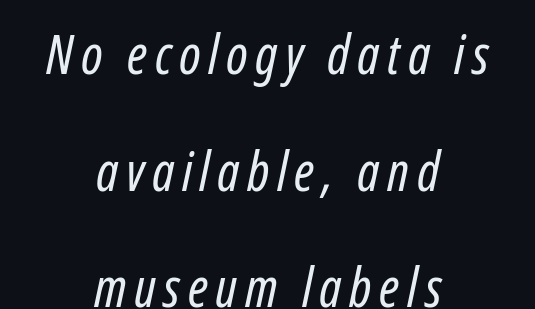
One-word summary of the alignment: center. Widely set lines give the paragraph a tall, airy silhouette. Spacing verdict: proportional, widths tailored to each character. Is this a sans? Yes — the strokes have no serifs. The baseline area is clear. Heaviness? Minimal to ordinary, like unemphasized prose.
